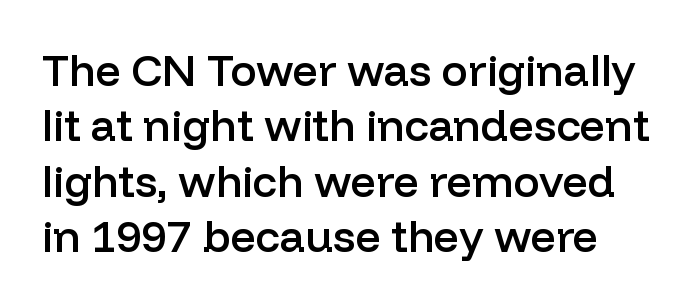
Q: Is the text bold? A: Semi-bold.
Q: Is the text italic (slanted)? A: No, it is upright.
Q: Is the typeface a serif or a sans-serif typeface? A: Sans-serif.
Q: Is the text underlined? A: No.
Q: Is the spacing between letters normal or unusually wide? A: Normal.
Q: Is the spacing between lines tight, normal or loose? A: Normal.
Q: Width (condensed, normal, or wide)? A: Normal.
Q: Stroke contrast? A: Low.
Q: x-height? A: Medium.
Q: Monospaced? A: No.
